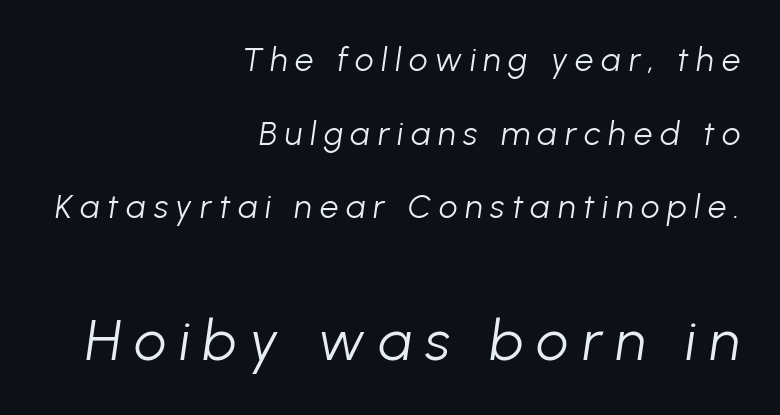
{"italic": "yes", "lean": "right", "slant_degrees": 8, "bold": "no", "weight": "light", "width": "normal", "stroke_contrast": "low", "x_height": "medium", "monospaced": "no", "underline": "no", "align": "right", "line_spacing": "loose", "line_spacing_ratio": 2.23, "letter_spacing": "wide", "letter_spacing_em": 0.23, "larger_block": "second", "size_ratio": 1.73, "glyph_px": 57}
